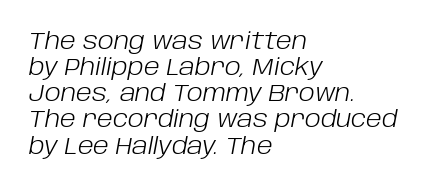
Q: Is the text bold? A: No.
Q: Is the text italic (slanted)? A: Yes, it leans right by about 10 degrees.
Q: Is the text underlined? A: No.
Q: How is the paragraph aligned? A: Left-aligned.
Q: Is the spacing between letters normal or unusually wide? A: Normal.
Q: Is the spacing between lines tight, normal or loose? A: Tight.
